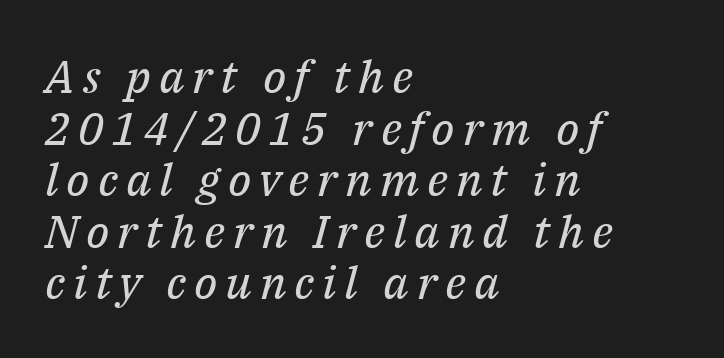
{"serif": "yes", "italic": "yes", "lean": "right", "slant_degrees": 14, "bold": "no", "weight": "regular", "width": "normal", "stroke_contrast": "medium", "x_height": "medium", "monospaced": "no", "underline": "no", "align": "left", "line_spacing": "tight", "line_spacing_ratio": 1.12, "glyph_px": 46}
